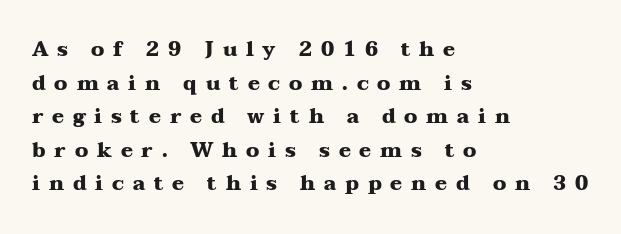
The image shows 20 px bold type, upright; set left-aligned, normal line spacing (1.68x), unusually wide letter spacing (+0.44 em), not underlined.
